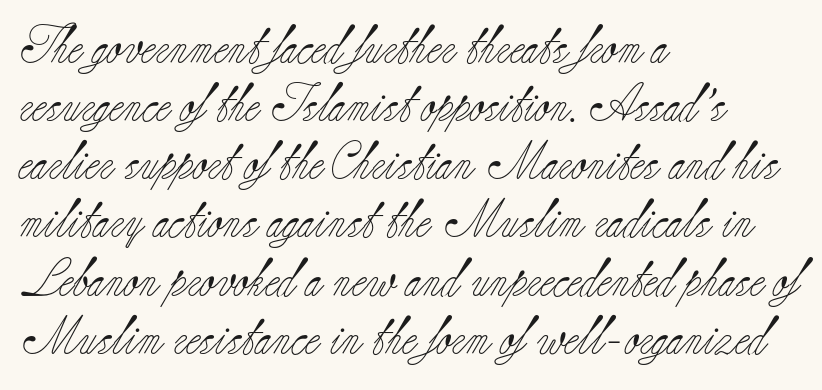
{"serif": "yes", "bold": "no", "weight": "light", "width": "normal", "stroke_contrast": "low", "x_height": "small", "monospaced": "no", "underline": "no", "align": "left", "line_spacing": "normal", "line_spacing_ratio": 1.53, "letter_spacing": "normal", "letter_spacing_em": 0.0, "glyph_px": 38}
